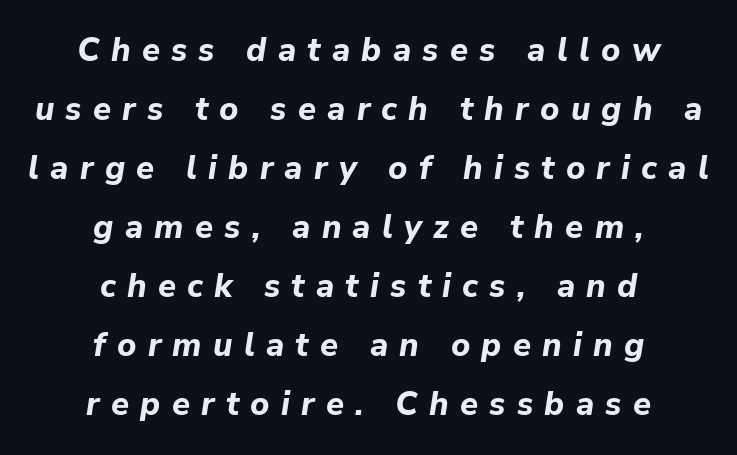
The axis of the letterforms is tilted away from vertical. Honestly, there is no underline to notice here at all. A dark, heavy texture on the line: the type is bold. Varying glyph widths throughout — classic text-font behaviour. Substantial extra tracking has been applied to these lines.
